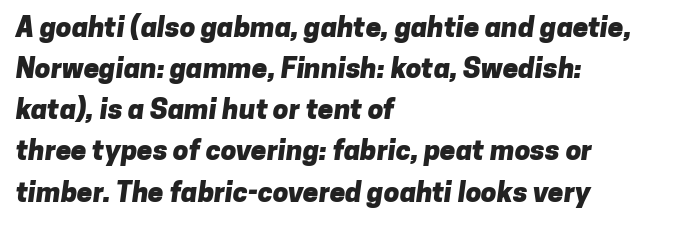
The sample has been set heavy, in full bold. Characters follow at the spacing the type designer built in. Serifs: no, the terminals of the letterforms are clean. If you measured baseline to baseline, you'd find a middling distance. The letters advance in unequal steps, a hallmark of proportional type.
